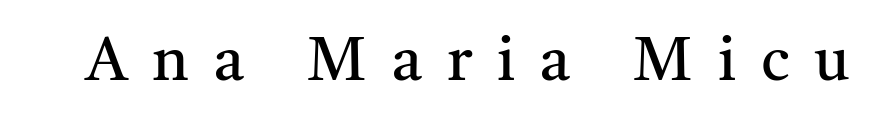
{"serif": "yes", "italic": "no", "bold": "no", "weight": "regular", "width": "normal", "stroke_contrast": "medium", "x_height": "medium", "monospaced": "no", "underline": "no", "letter_spacing": "wide", "letter_spacing_em": 0.41, "glyph_px": 61}
